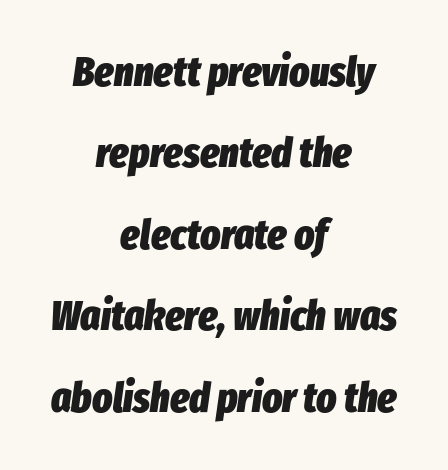
The image shows 42 px heavy, condensed type, italic (leaning right); set centered, loose line spacing (1.94x), normal letter spacing, not underlined; low stroke contrast and a medium x-height.
